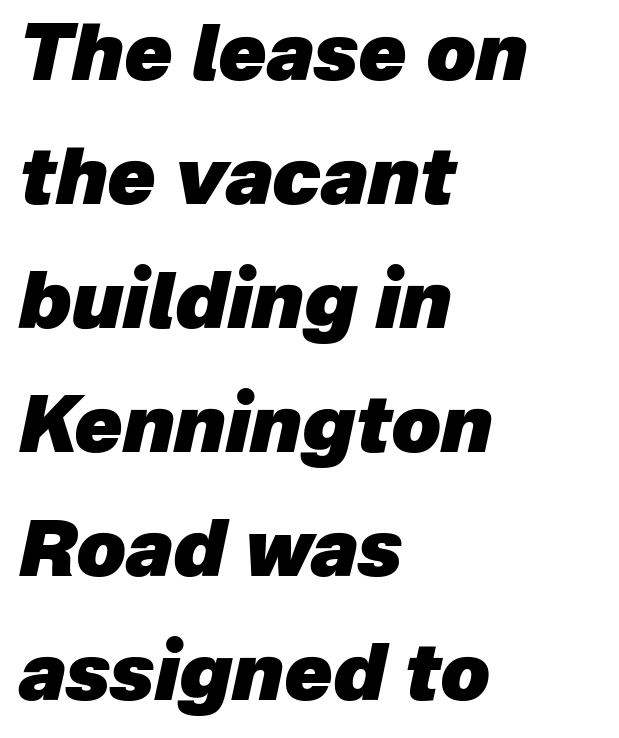
Nobody drew a line under any word here. In terms of posture, this sample is oblique. Which margin do the lines hug? The left one — the right edge is uneven. Weight: bold.
